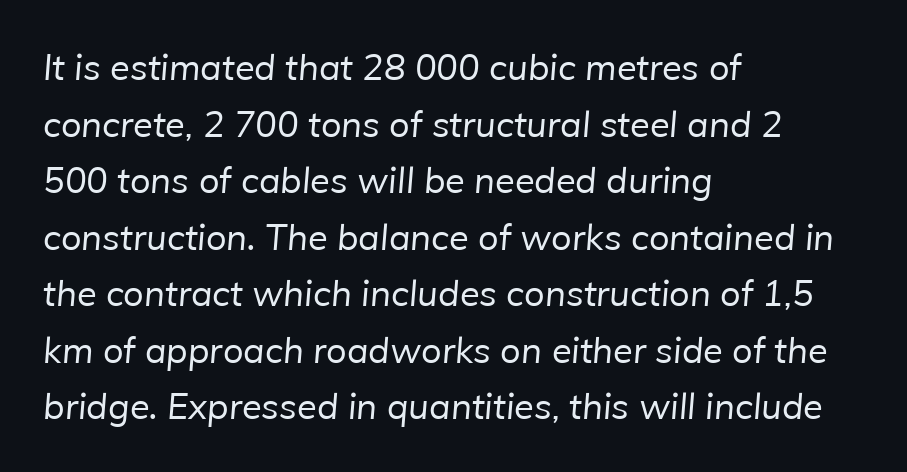
The image shows 36 px regular-weight sans-serif type; set left-aligned, normal line spacing (1.57x), normal letter spacing, not underlined; low stroke contrast and a medium x-height.
